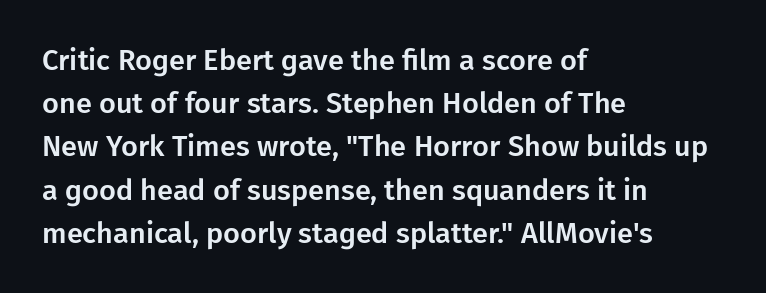
Q: Is the text italic (slanted)? A: No, it is upright.
Q: Is the typeface a serif or a sans-serif typeface? A: Sans-serif.
Q: Is the text underlined? A: No.
Q: How is the paragraph aligned? A: Left-aligned.
Q: Is the spacing between letters normal or unusually wide? A: Normal.
Q: Is the spacing between lines tight, normal or loose? A: Normal.
Q: Width (condensed, normal, or wide)? A: Normal.
Q: Stroke contrast? A: Low.
Q: x-height? A: Medium.
Q: Monospaced? A: No.
